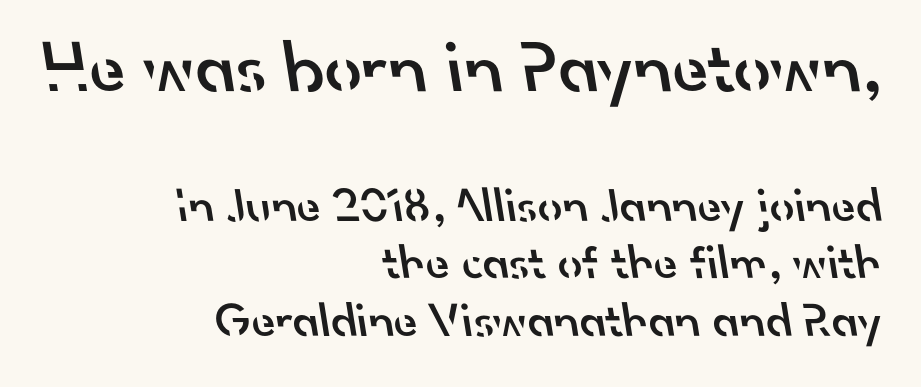
The image shows 74 px semibold sans-serif type; set right-aligned, line spacing 1.18x, normal letter spacing, not underlined; the first (top) block is 1.51x larger; low stroke contrast and a small x-height.
